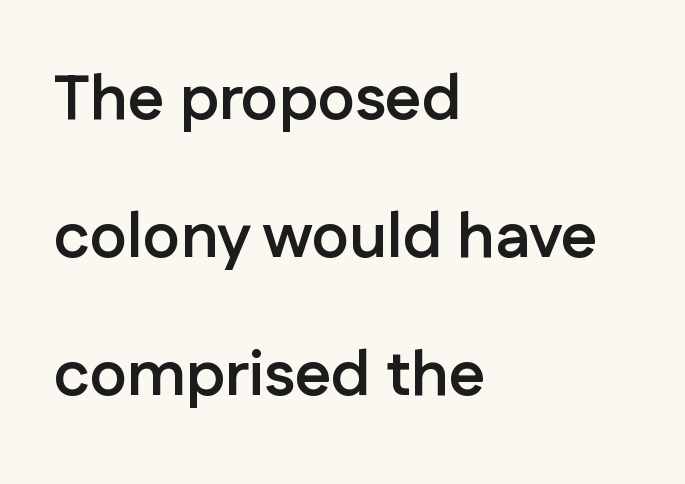
The image shows 63 px semibold sans-serif type, upright; set left-aligned, loose line spacing (2.19x), normal letter spacing, not underlined; low stroke contrast and a medium x-height.
